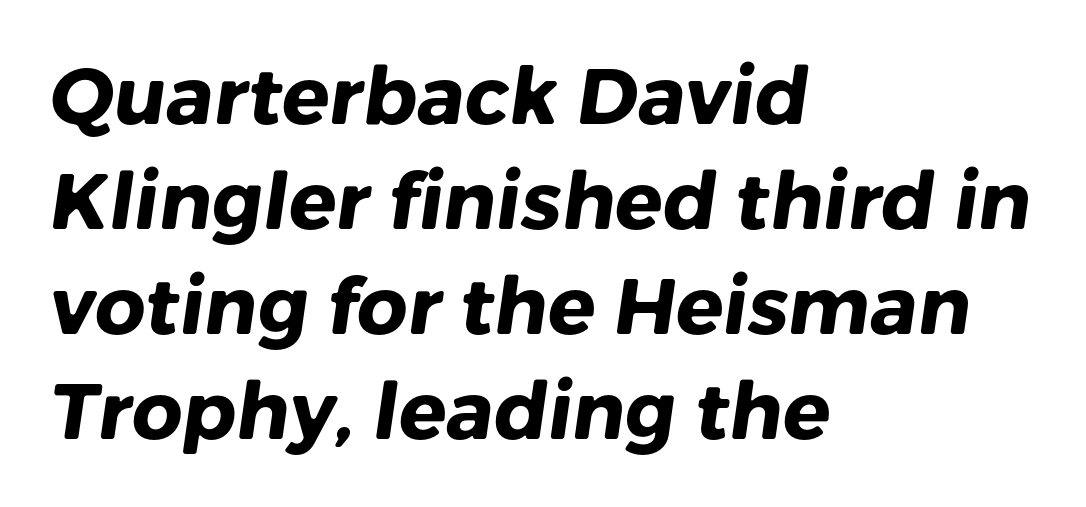
The rendering uses a moderate line-height, typical for paragraphs. The rendering uses natural spacing where letterforms have individual widths. This rendering leaves character spacing at its baseline value. The space directly below the letters is spotless. Left-aligned paragraph, ragged on the right. Chunky letters — that's bold for sure.
